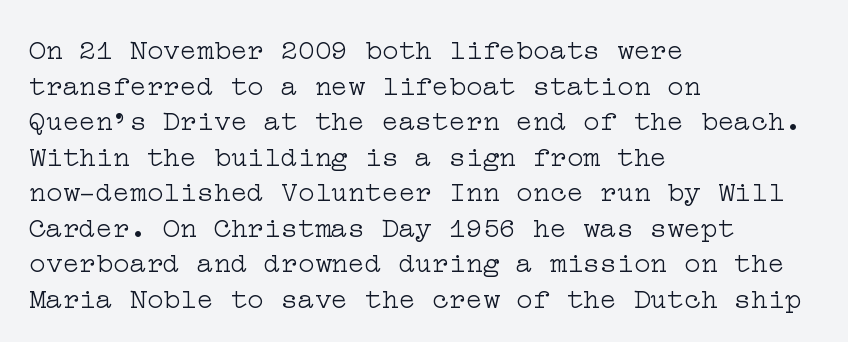
A typesetter would call this leading conventional body-copy spacing. This is the regular roman posture of the typeface. Between one letter and the next there's only the usual sliver of space. Vertical stems look standard width or narrower in stroke. The rendering anchors every line to the left-hand side. Check the space under the baseline: it is left empty.
